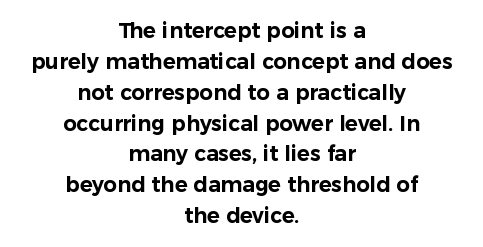
{"italic": "no", "underline": "no", "align": "center", "line_spacing": "normal", "line_spacing_ratio": 1.47, "letter_spacing": "normal", "letter_spacing_em": 0.0, "glyph_px": 21}
